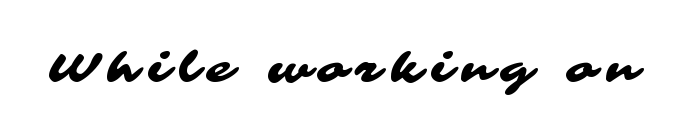
Q: Is the typeface a serif or a sans-serif typeface? A: Sans-serif.
Q: Is the text underlined? A: No.
Q: Is the spacing between letters normal or unusually wide? A: Unusually wide.
Q: Width (condensed, normal, or wide)? A: Wide.
Q: Stroke contrast? A: Medium.
Q: x-height? A: Medium.
Q: Monospaced? A: No.
